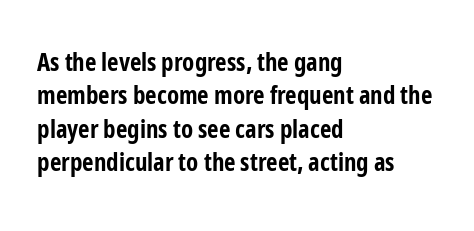
{"italic": "no", "bold": "yes", "underline": "no", "align": "left", "line_spacing": "normal", "line_spacing_ratio": 1.34, "letter_spacing": "normal", "letter_spacing_em": 0.0, "glyph_px": 25}
